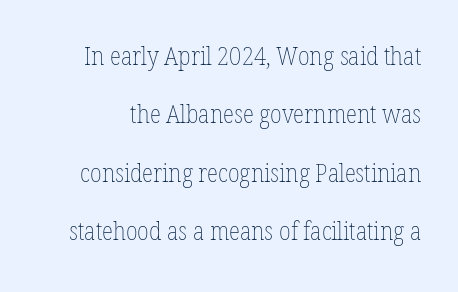
A typesetter would call this leading open, well beyond the default. Stroke thickness stays within the range of a standard reading face or lighter. Anything drawn beneath the words? Only blank space. Every character sits straight up, as roman type does. Compared with typical body copy, the letter spacing here is the same.
